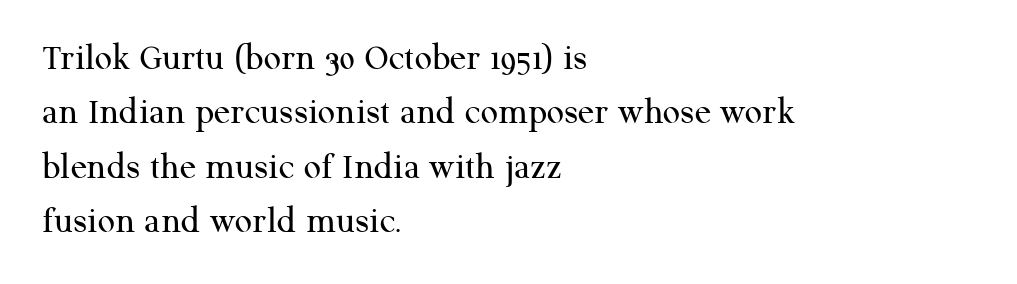
This is not heavy type; no bold has been used. In terms of posture, this sample is upright. The rendering uses natural spacing where letterforms have individual widths. A typesetter would call this zero additional tracking. The font family rendered here belongs to the serif group.
